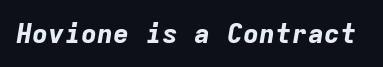
{"italic": "yes", "lean": "right", "slant_degrees": 9, "bold": "yes", "underline": "no", "letter_spacing": "normal", "letter_spacing_em": 0.0, "glyph_px": 27}
